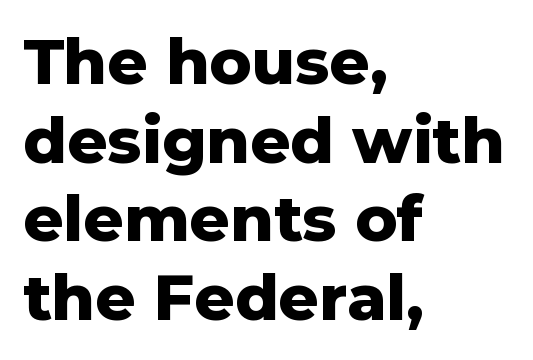
These lines are composed in type without serifs. The face used here is proportionally spaced, like ordinary book or web type. Caption: standard tracking, unaltered. Rule under the text: the space is simply empty. Italic: no, the glyphs are upright roman.
